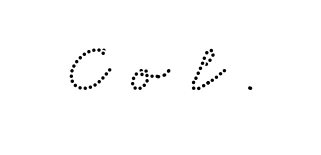
{"width": "wide", "stroke_contrast": "low", "x_height": "small", "monospaced": "no", "underline": "no", "letter_spacing": "wide", "letter_spacing_em": 0.33, "glyph_px": 68}
